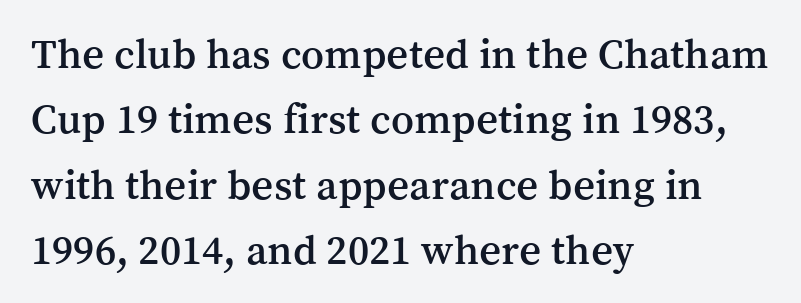
Q: Is the text italic (slanted)? A: No, it is upright.
Q: Is the typeface a serif or a sans-serif typeface? A: Serif.
Q: Is the text underlined? A: No.
Q: How is the paragraph aligned? A: Left-aligned.
Q: Is the spacing between letters normal or unusually wide? A: Normal.
Q: Is the spacing between lines tight, normal or loose? A: Normal.
Q: Width (condensed, normal, or wide)? A: Normal.
Q: Stroke contrast? A: Medium.
Q: x-height? A: Medium.
Q: Monospaced? A: No.
